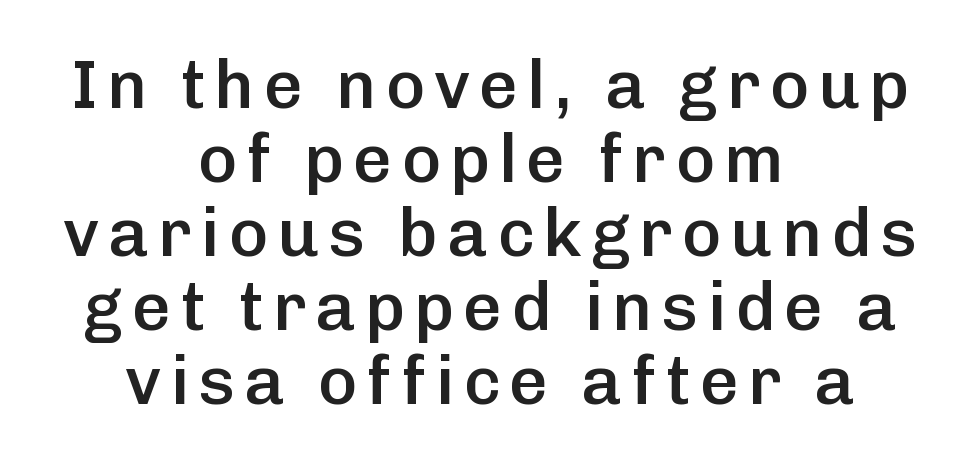
The paragraph shown floats in the horizontal middle. The type family on display is of the sans-serif kind. The specimen omits any rule beneath the text block's lines. This is the regular roman posture of the typeface. These lines are rendered in a variable-pitch font.
